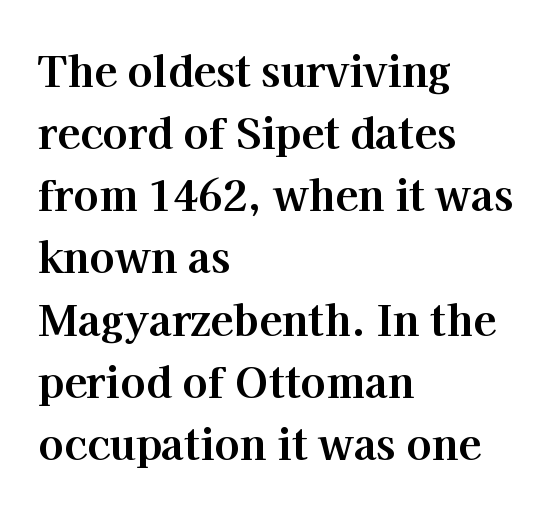
Has an underline been added? It has not. Does the type have serifs? Yes, each stem ends in a small foot. The letters advance in unequal steps, a hallmark of proportional type. Look at the stroke-to-counter ratio: heavy, a bold.
